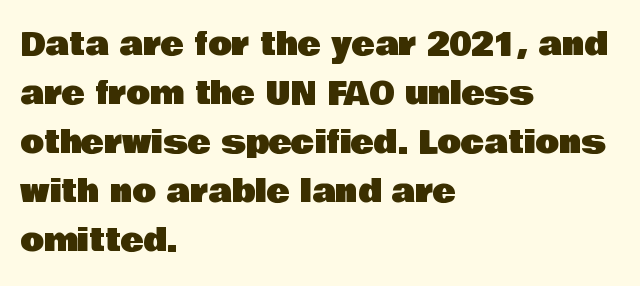
Is this a sans? Yes — the strokes have no serifs. Words appear dense and cohesive because spacing is normal. When letters stand straight like this, we call the style roman or upright. Normally led — the rows are evenly, conventionally spaced. Left-aligned paragraph, ragged on the right. The rendering uses natural spacing where letterforms have individual widths.
